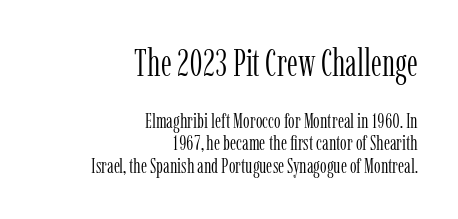
Q: Is the text bold? A: No.
Q: Is the text italic (slanted)? A: No, it is upright.
Q: Is the typeface a serif or a sans-serif typeface? A: Serif.
Q: Is the text underlined? A: No.
Q: How is the paragraph aligned? A: Right-aligned.
Q: Is the spacing between letters normal or unusually wide? A: Normal.
Q: Is the spacing between lines tight, normal or loose? A: Tight.
Q: Which block of text is set in a larger size, the first (top) or the second (bottom)? A: The first (top) one.
Q: Width (condensed, normal, or wide)? A: Condensed.
Q: Stroke contrast? A: Low.
Q: x-height? A: Medium.
Q: Monospaced? A: No.
